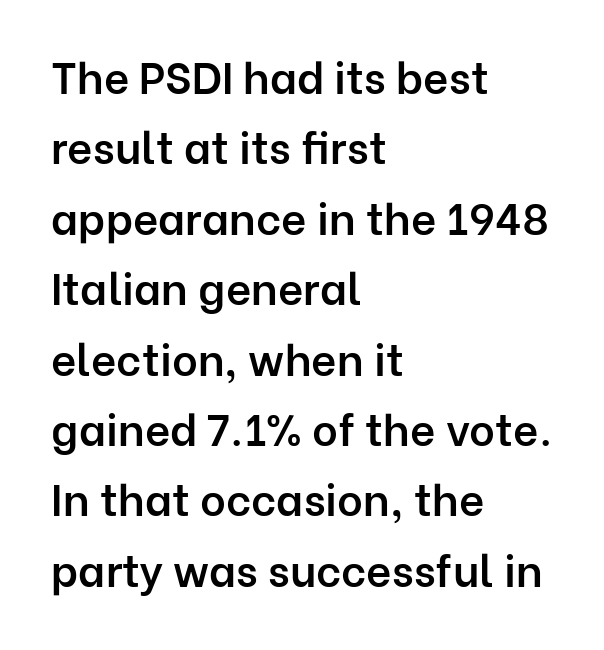
What's the leading like? Ordinary, nothing unusual. Spacing between characters is what you'd get straight out of the box. Note the varied advance widths — an 'i' is clearly narrower than an 'm'. This sample uses an upright cut, with every glyph sitting square on the baseline. Decoration check: the copy has no underline.
